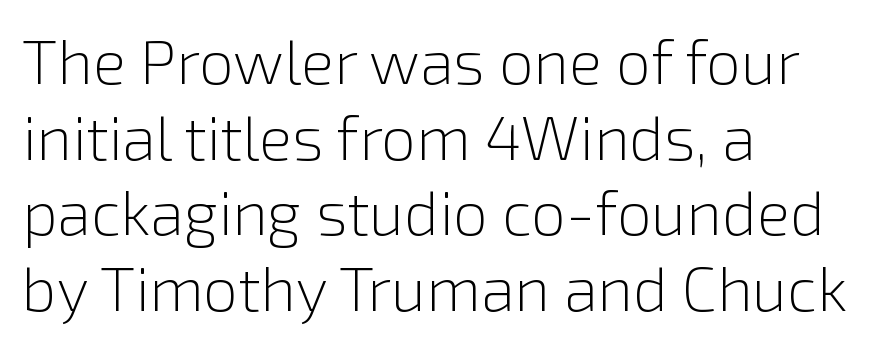
Q: Is the text bold? A: No.
Q: Is the text italic (slanted)? A: No, it is upright.
Q: Is the typeface a serif or a sans-serif typeface? A: Sans-serif.
Q: Is the text underlined? A: No.
Q: How is the paragraph aligned? A: Left-aligned.
Q: Is the spacing between letters normal or unusually wide? A: Normal.
Q: Width (condensed, normal, or wide)? A: Normal.
Q: x-height? A: Medium.
Q: Monospaced? A: No.
